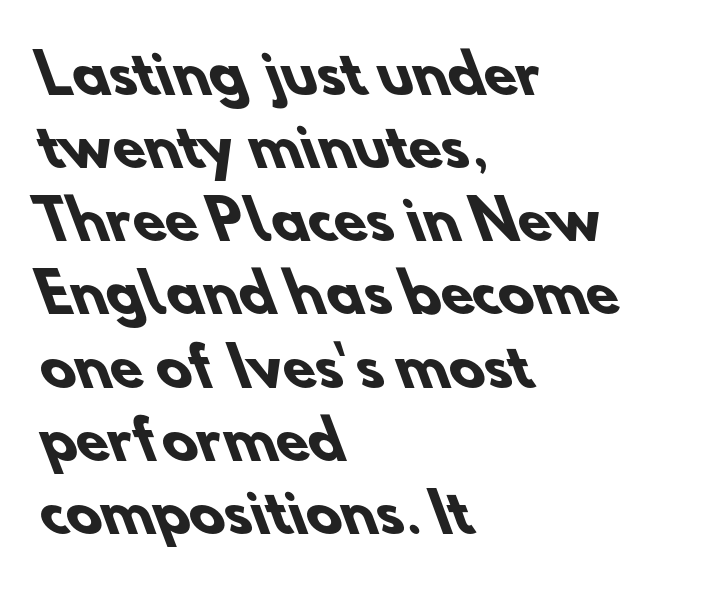
Letterform terminals end flat and unadorned throughout the passage. The sample has been set heavy, in full bold. Do the characters align in a grid? No, the font is proportional. Nobody drew a line under any word here. You could call the tracking neutral — neither tight nor loose. Where is the straight margin? On the left.
